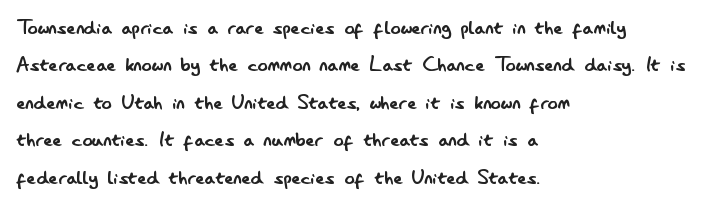
Q: Is the text bold? A: No.
Q: Is the text italic (slanted)? A: No, it is upright.
Q: Is the text underlined? A: No.
Q: How is the paragraph aligned? A: Left-aligned.
Q: Is the spacing between letters normal or unusually wide? A: Normal.
Q: Is the spacing between lines tight, normal or loose? A: Normal.
